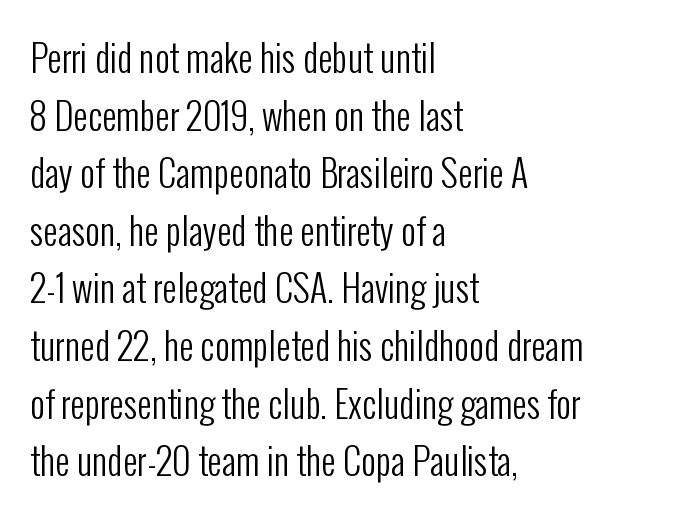
Q: Is the text bold? A: No.
Q: Is the text italic (slanted)? A: No, it is upright.
Q: Is the typeface a serif or a sans-serif typeface? A: Sans-serif.
Q: Is the text underlined? A: No.
Q: How is the paragraph aligned? A: Left-aligned.
Q: Is the spacing between letters normal or unusually wide? A: Normal.
Q: Is the spacing between lines tight, normal or loose? A: Normal.
Q: Width (condensed, normal, or wide)? A: Condensed.
Q: Stroke contrast? A: Low.
Q: x-height? A: Medium.
Q: Monospaced? A: No.
